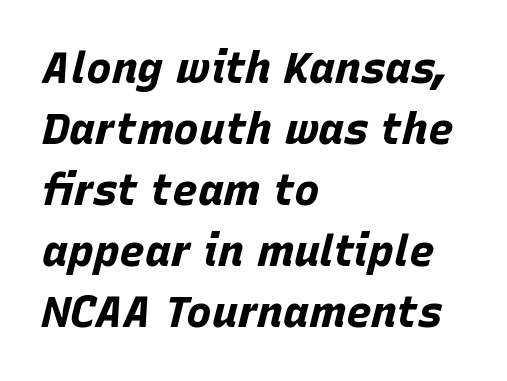
Q: Is the text bold? A: Yes.
Q: Is the text italic (slanted)? A: Yes, it leans right by about 15 degrees.
Q: Is the text underlined? A: No.
Q: How is the paragraph aligned? A: Left-aligned.
Q: Is the spacing between letters normal or unusually wide? A: Normal.
Q: Is the spacing between lines tight, normal or loose? A: Normal.
Q: Width (condensed, normal, or wide)? A: Normal.
Q: Stroke contrast? A: Low.
Q: x-height? A: Large.
Q: Monospaced? A: No.
